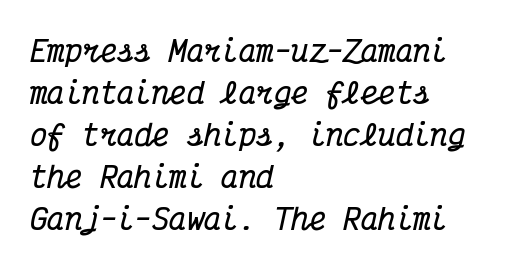
The image shows 29 px bold, condensed serif type, italic (leaning right), monospaced; set left-aligned, normal line spacing (1.45x), normal letter spacing, not underlined; medium stroke contrast and a medium x-height.
